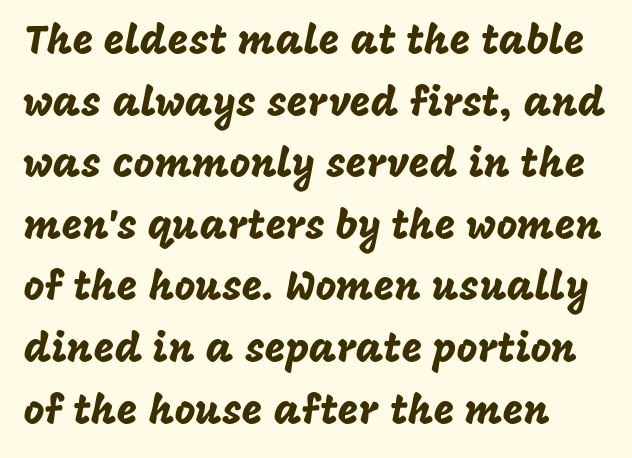
Q: Is the text italic (slanted)? A: Yes.
Q: Is the typeface a serif or a sans-serif typeface? A: Sans-serif.
Q: Is the text underlined? A: No.
Q: Is the spacing between letters normal or unusually wide? A: Normal.
Q: Is the spacing between lines tight, normal or loose? A: Normal.
Q: Width (condensed, normal, or wide)? A: Normal.
Q: Stroke contrast? A: Low.
Q: x-height? A: Large.
Q: Monospaced? A: No.
